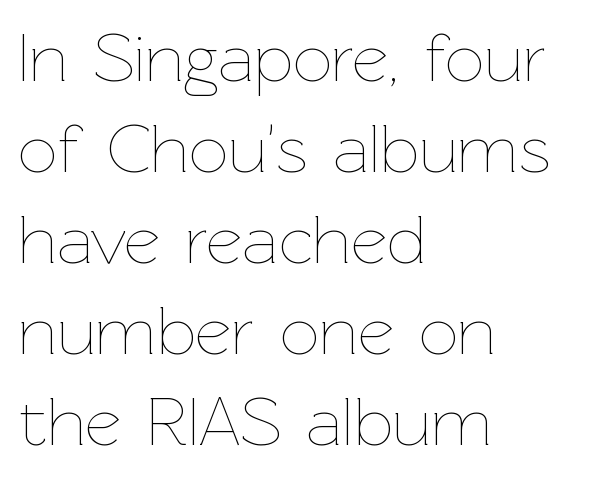
{"italic": "no", "bold": "no", "weight": "thin", "width": "normal", "stroke_contrast": "low", "x_height": "medium", "monospaced": "no", "underline": "no", "align": "left", "line_spacing": "normal", "line_spacing_ratio": 1.3, "letter_spacing": "normal", "letter_spacing_em": 0.0, "glyph_px": 70}
